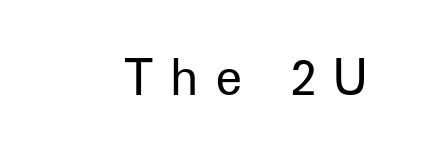
Ascenders rise straight up at ninety degrees. Honestly, there is no underline to notice here at all. The cut favours lightness, reaching ordinary text weight at its darkest. Regarding serifs, this sample does without them. What stands out about the letter spacing? Its width — letters are far apart.
